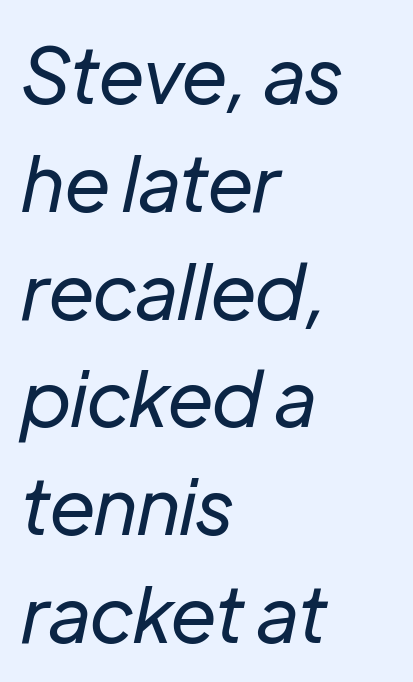
Visually the block forms a straight wall on the left and a jagged coastline on the right. The rendering uses natural spacing where letterforms have individual widths. Compared with ordinary roman type, these characters are visibly tilted. The strip under each line holds only bare page. Interline gaps are of average width in this sample. Caption: standard tracking, unaltered.
